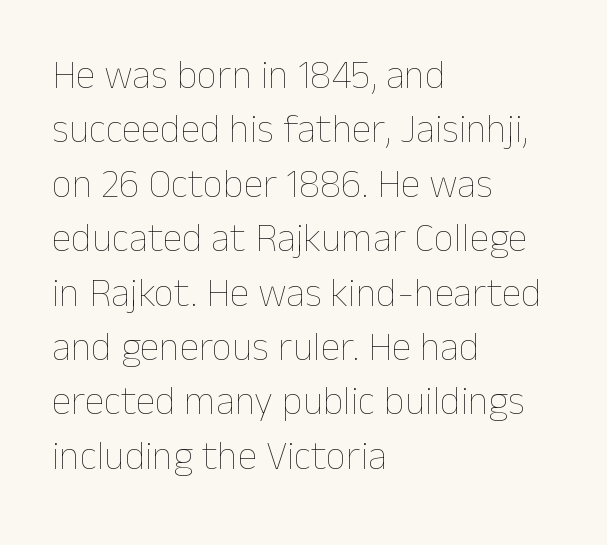
The image shows 40 px thin type, upright; set left-aligned, normal line spacing (1.36x), normal letter spacing, not underlined; low stroke contrast and a medium x-height.
